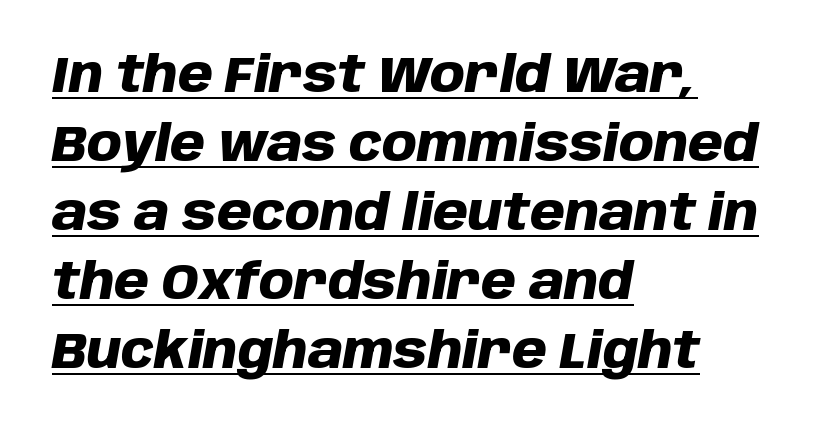
{"italic": "yes", "lean": "right", "slant_degrees": 10, "bold": "yes", "weight": "heavy", "width": "normal", "stroke_contrast": "low", "x_height": "large", "monospaced": "no", "underline": "yes", "align": "left", "line_spacing": "normal", "line_spacing_ratio": 1.38, "letter_spacing": "normal", "letter_spacing_em": 0.0, "glyph_px": 50}
